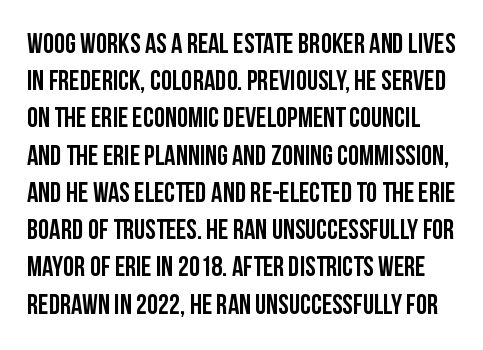
What's the leading like? Ordinary, nothing unusual. Varying glyph widths throughout — classic text-font behaviour. Rendered with straight, roman letterforms. No extra tracking has been applied to these lines. This rendering employs a face without finishing strokes, i.e., a sans-serif.
